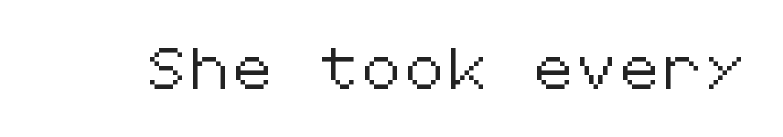
Q: Is the text italic (slanted)? A: No, it is upright.
Q: Is the typeface a serif or a sans-serif typeface? A: Sans-serif.
Q: Is the text underlined? A: No.
Q: Width (condensed, normal, or wide)? A: Normal.
Q: Stroke contrast? A: Low.
Q: x-height? A: Medium.
